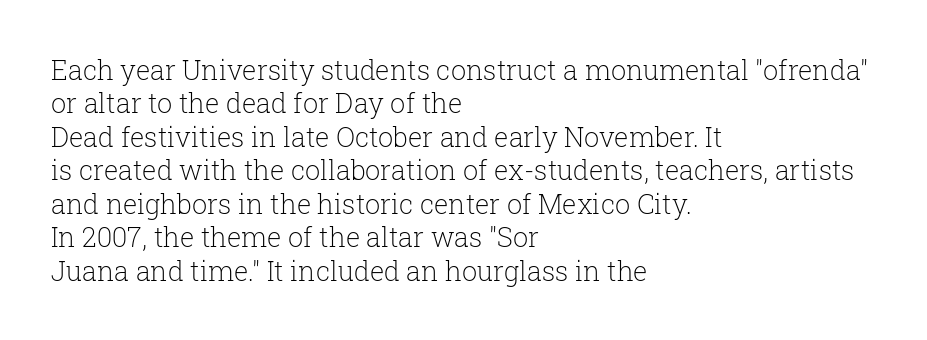
{"italic": "no", "bold": "no", "underline": "no", "align": "left", "line_spacing_ratio": 1.24, "letter_spacing": "normal", "letter_spacing_em": 0.0, "glyph_px": 27}
